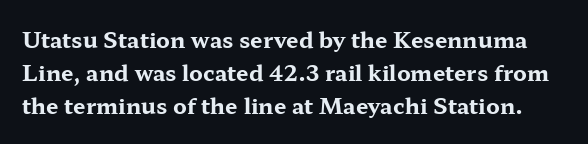
{"italic": "no", "bold": "yes", "underline": "no", "line_spacing": "normal", "line_spacing_ratio": 1.51, "letter_spacing": "normal", "letter_spacing_em": 0.0, "glyph_px": 22}
